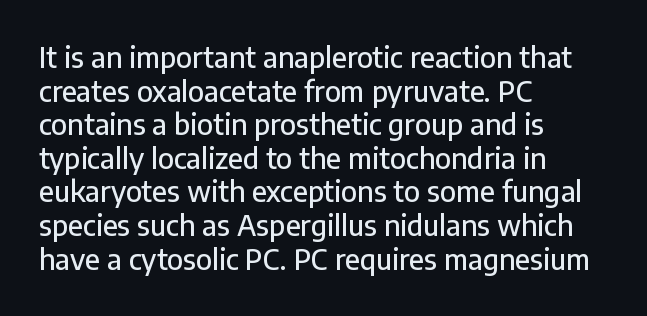
Q: Is the text italic (slanted)? A: No, it is upright.
Q: Is the typeface a serif or a sans-serif typeface? A: Sans-serif.
Q: Is the text underlined? A: No.
Q: How is the paragraph aligned? A: Left-aligned.
Q: Is the spacing between letters normal or unusually wide? A: Normal.
Q: Width (condensed, normal, or wide)? A: Normal.
Q: Stroke contrast? A: Low.
Q: x-height? A: Medium.
Q: Monospaced? A: No.
